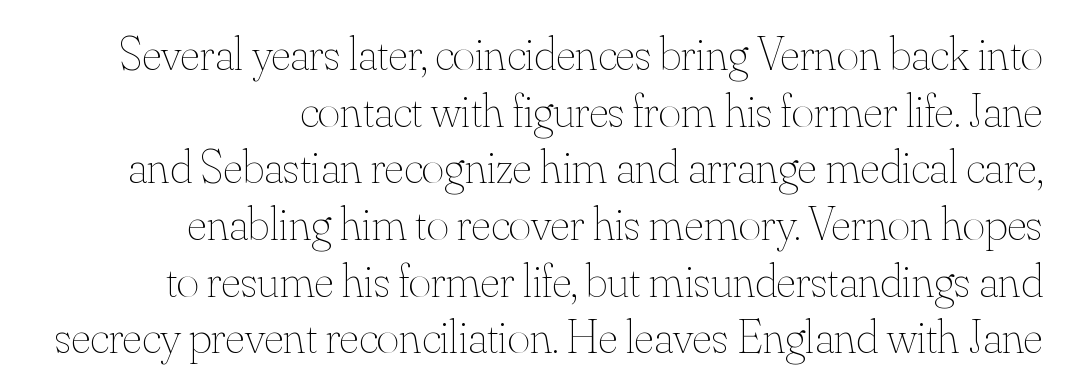
{"italic": "no", "bold": "no", "weight": "thin", "width": "normal", "stroke_contrast": "medium", "x_height": "small", "monospaced": "no", "underline": "no", "align": "right", "line_spacing_ratio": 1.18, "letter_spacing": "normal", "letter_spacing_em": 0.0, "glyph_px": 48}
